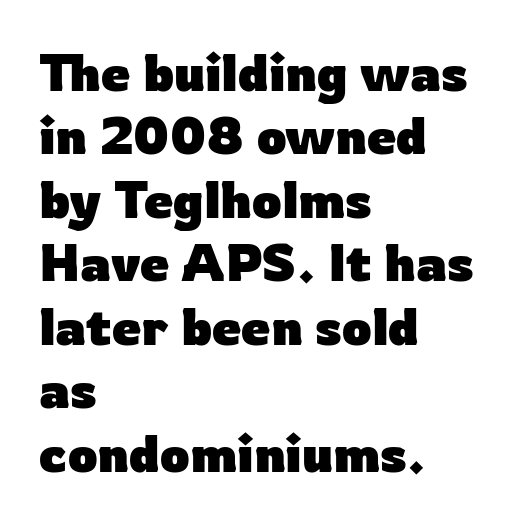
Here the glyphs are tracked normally, forming tight word shapes. Rendered with straight, roman letterforms. Caption: multi-line text, flush left, ragged right. The face used here is a sans, in the tradition of grotesques and geometrics. Each letter keeps its own natural width here, so spacing adapts to shape. The face used here has the dense, thick strokes of a bold.
